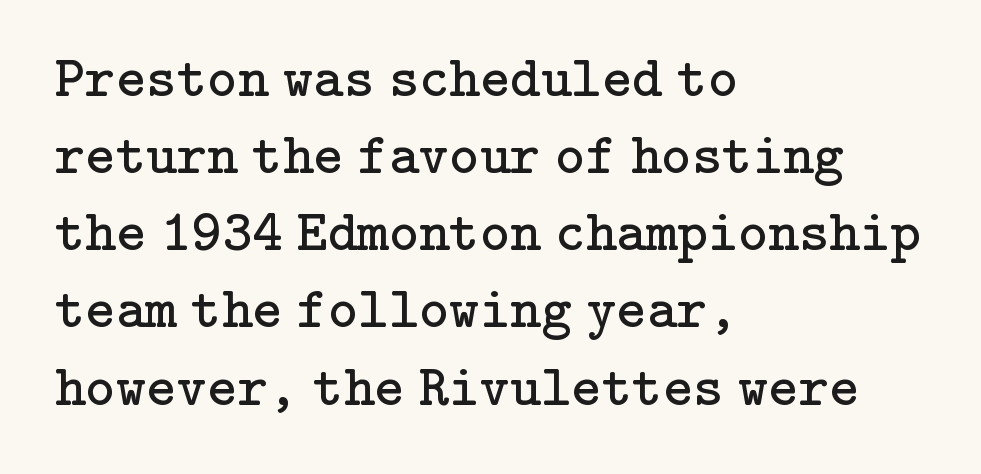
{"serif": "yes", "italic": "no", "bold": "no", "weight": "regular", "width": "normal", "stroke_contrast": "low", "x_height": "medium", "underline": "no", "align": "left", "line_spacing": "normal", "line_spacing_ratio": 1.33, "letter_spacing": "normal", "letter_spacing_em": 0.0, "glyph_px": 58}
